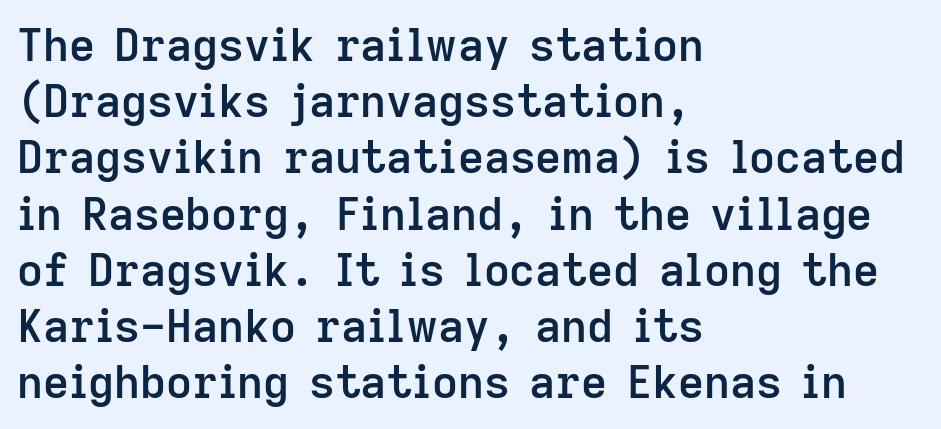
The image shows 45 px semibold sans-serif type, upright; set left-aligned, normal line spacing (1.25x), normal letter spacing, not underlined; low stroke contrast and a medium x-height.
